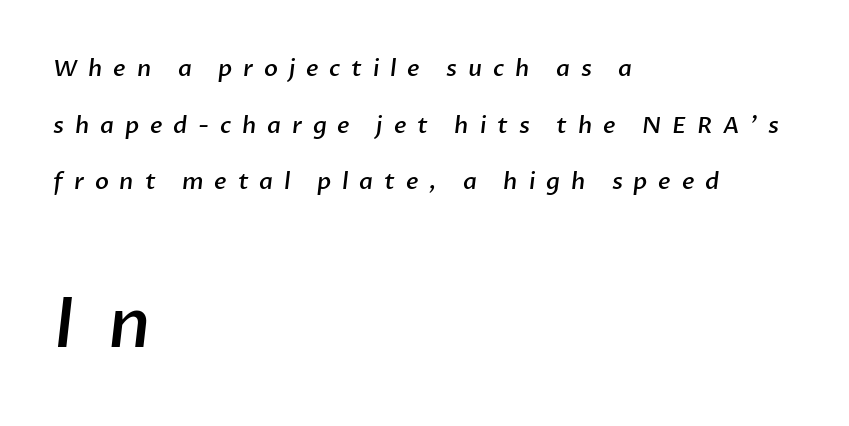
The face used here is a semibold: visibly heavier than regular, lighter than bold. The face used here is proportionally spaced, like ordinary book or web type. The rendering anchors every line to the left-hand side. The tracking reads as deliberately expanded to a designer's eye. The line-height multiplier appears high, well above default. The text was rendered using a sans face with plain stroke endings.
